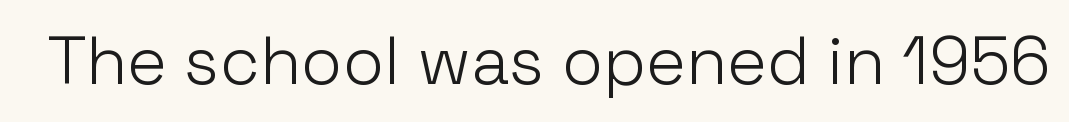
The font is comparable to plain body text, perhaps lighter. Underline: absent. A sans-serif font was chosen for this passage. This is the regular roman posture of the typeface.
